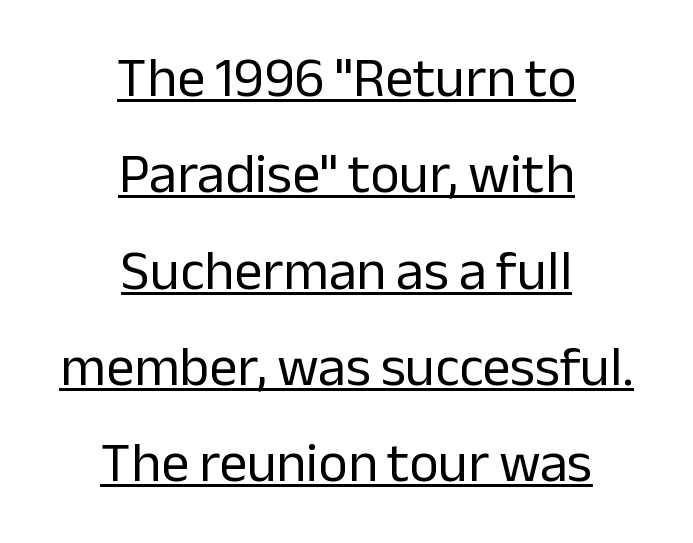
Q: Is the text bold? A: No.
Q: Is the text italic (slanted)? A: No, it is upright.
Q: Is the typeface a serif or a sans-serif typeface? A: Sans-serif.
Q: Is the text underlined? A: Yes.
Q: How is the paragraph aligned? A: Centered.
Q: Is the spacing between letters normal or unusually wide? A: Normal.
Q: Width (condensed, normal, or wide)? A: Normal.
Q: Stroke contrast? A: Low.
Q: x-height? A: Medium.
Q: Monospaced? A: No.
